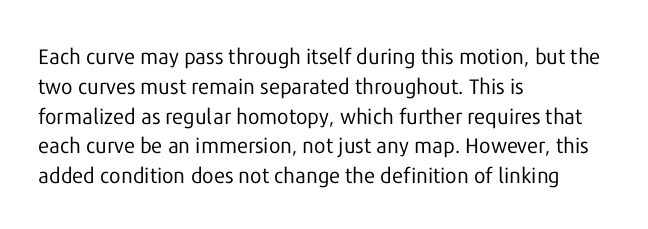
{"italic": "no", "bold": "no", "underline": "no", "align": "left", "line_spacing": "normal", "line_spacing_ratio": 1.42, "letter_spacing": "normal", "letter_spacing_em": 0.0, "glyph_px": 21}
